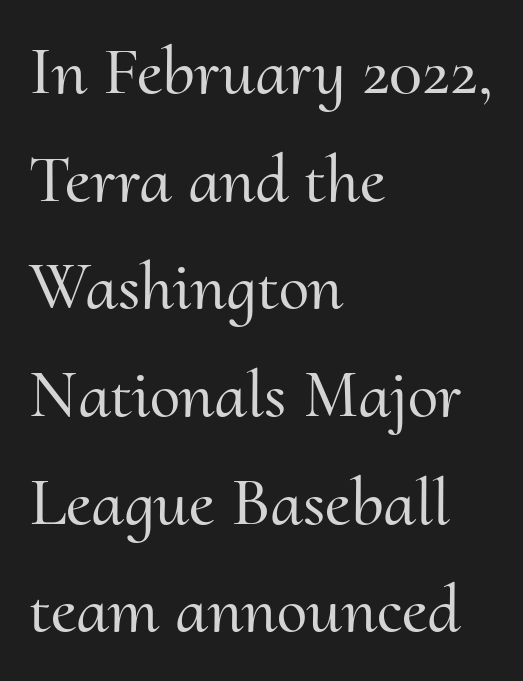
{"serif": "yes", "italic": "no", "width": "normal", "stroke_contrast": "medium", "x_height": "small", "monospaced": "no", "underline": "no", "align": "left", "line_spacing": "normal", "line_spacing_ratio": 1.56, "letter_spacing": "normal", "letter_spacing_em": 0.0, "glyph_px": 69}
